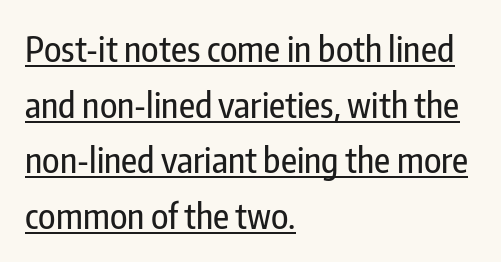
Q: Is the text italic (slanted)? A: No, it is upright.
Q: Is the typeface a serif or a sans-serif typeface? A: Sans-serif.
Q: Is the text underlined? A: Yes.
Q: How is the paragraph aligned? A: Left-aligned.
Q: Is the spacing between letters normal or unusually wide? A: Normal.
Q: Is the spacing between lines tight, normal or loose? A: Normal.
Q: Width (condensed, normal, or wide)? A: Condensed.
Q: Stroke contrast? A: Low.
Q: x-height? A: Medium.
Q: Monospaced? A: No.
